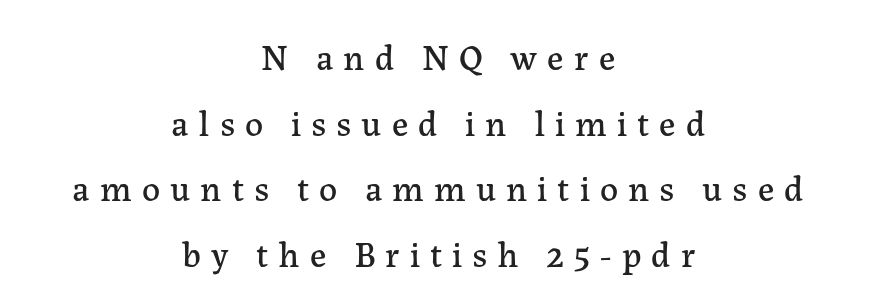
The image shows 36 px serif type, upright; set centered, line spacing 1.82x, unusually wide letter spacing (+0.28 em), not underlined; low stroke contrast and a medium x-height.
